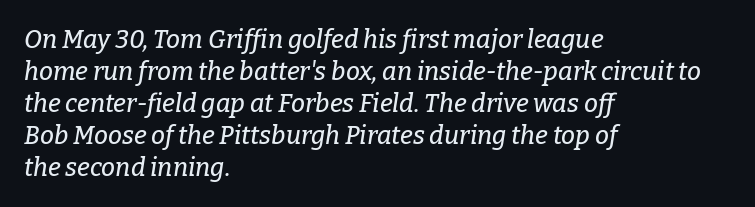
Q: Is the text italic (slanted)? A: Yes, it leans right by about 9 degrees.
Q: Is the text underlined? A: No.
Q: How is the paragraph aligned? A: Left-aligned.
Q: Is the spacing between letters normal or unusually wide? A: Normal.
Q: Is the spacing between lines tight, normal or loose? A: Normal.
